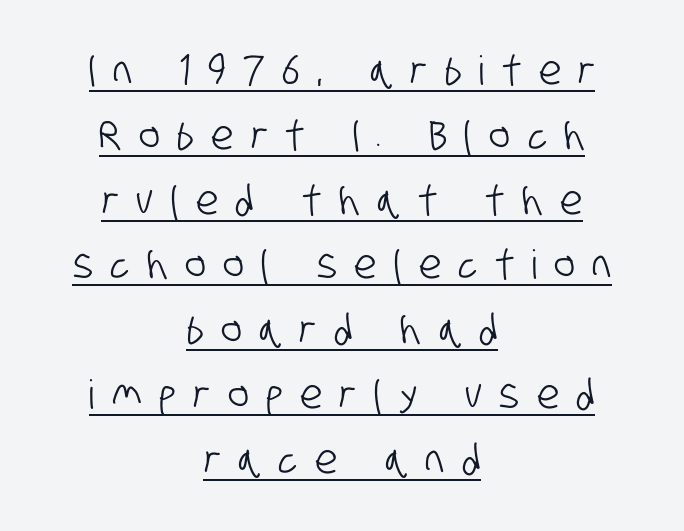
{"serif": "no", "width": "condensed", "stroke_contrast": "low", "x_height": "large", "monospaced": "no", "underline": "yes", "align": "center", "line_spacing": "normal", "line_spacing_ratio": 1.62, "letter_spacing": "wide", "letter_spacing_em": 0.44, "glyph_px": 40}
